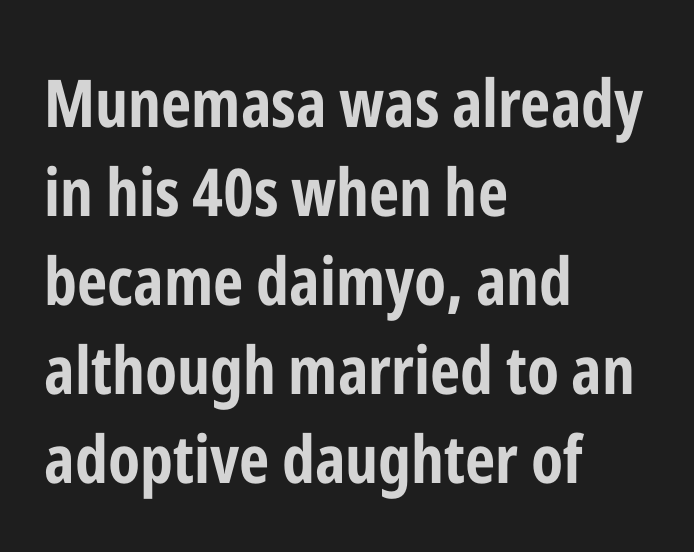
Rule under the text: the space is simply empty. Note the varied advance widths — an 'i' is clearly narrower than an 'm'. The face used here is a sans, in the tradition of grotesques and geometrics. Look at the tracking — it's just the regular setting, nothing added. Style check: upright. All the whitespace from short lines collects on the right.
